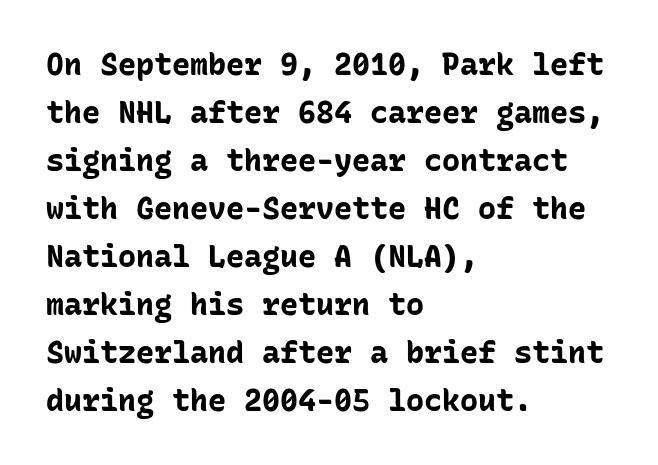
Q: Is the text bold? A: Yes.
Q: Is the text italic (slanted)? A: No, it is upright.
Q: Is the typeface a serif or a sans-serif typeface? A: Sans-serif.
Q: Is the text underlined? A: No.
Q: How is the paragraph aligned? A: Left-aligned.
Q: Is the spacing between letters normal or unusually wide? A: Normal.
Q: Is the spacing between lines tight, normal or loose? A: Normal.
Q: Width (condensed, normal, or wide)? A: Normal.
Q: Stroke contrast? A: Low.
Q: x-height? A: Medium.
Q: Monospaced? A: Yes.
